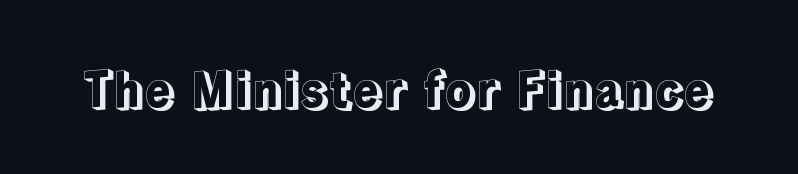
{"italic": "no", "width": "normal", "x_height": "medium", "monospaced": "no", "underline": "no", "letter_spacing": "normal", "letter_spacing_em": 0.0, "glyph_px": 49}
